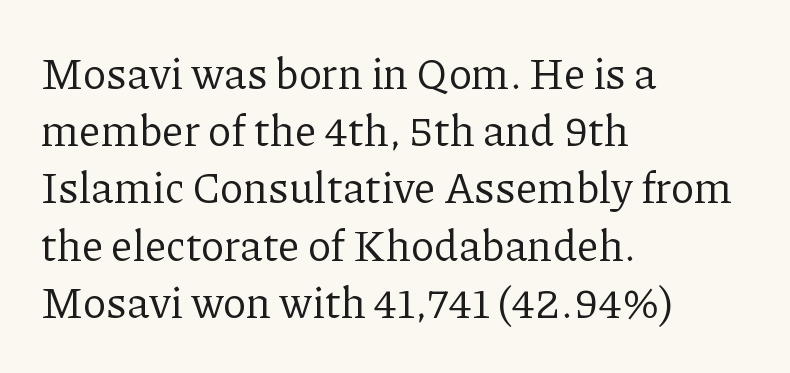
The words here are not underlined. These glyphs show unthickened strokes, regular width or finer. What kind of face is this? One with serifs. Between one letter and the next there's only the usual sliver of space.
